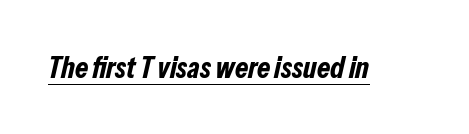
The image shows 30 px bold, condensed type, italic (leaning right); set normal letter spacing, underlined; low stroke contrast and a medium x-height.
